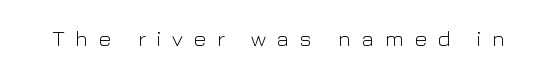
Q: Is the text bold? A: No.
Q: Is the text italic (slanted)? A: No, it is upright.
Q: Is the text underlined? A: No.
Q: Is the spacing between letters normal or unusually wide? A: Unusually wide.
